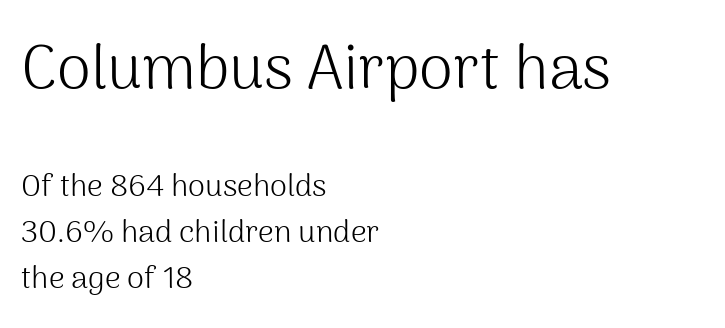
Q: Is the text bold? A: No.
Q: Is the text italic (slanted)? A: No, it is upright.
Q: Is the typeface a serif or a sans-serif typeface? A: Sans-serif.
Q: Is the text underlined? A: No.
Q: How is the paragraph aligned? A: Left-aligned.
Q: Is the spacing between letters normal or unusually wide? A: Normal.
Q: Is the spacing between lines tight, normal or loose? A: Normal.
Q: Which block of text is set in a larger size, the first (top) or the second (bottom)? A: The first (top) one.
Q: Width (condensed, normal, or wide)? A: Normal.
Q: Stroke contrast? A: Medium.
Q: x-height? A: Medium.
Q: Monospaced? A: No.
